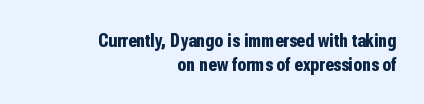
How are the letters spaced? Ordinarily, with no added tracking. No italicization has been applied; the sample stays upright. The paragraph has a hard right edge and a soft left edge. Heavy-handed strokes throughout: this text is bold. The strip under each line holds only bare page.
